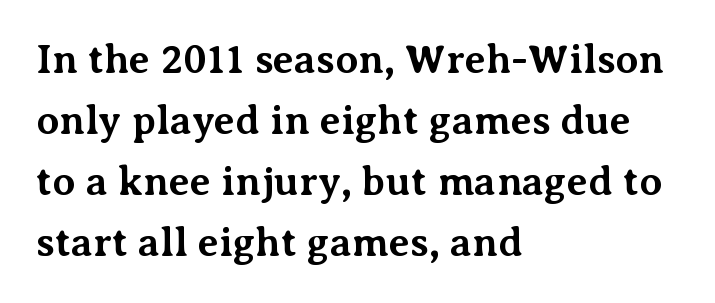
{"serif": "yes", "italic": "no", "bold": "yes", "weight": "bold", "width": "normal", "stroke_contrast": "medium", "x_height": "medium", "monospaced": "no", "underline": "no", "align": "left", "line_spacing": "normal", "line_spacing_ratio": 1.49, "letter_spacing": "normal", "letter_spacing_em": 0.0, "glyph_px": 41}
